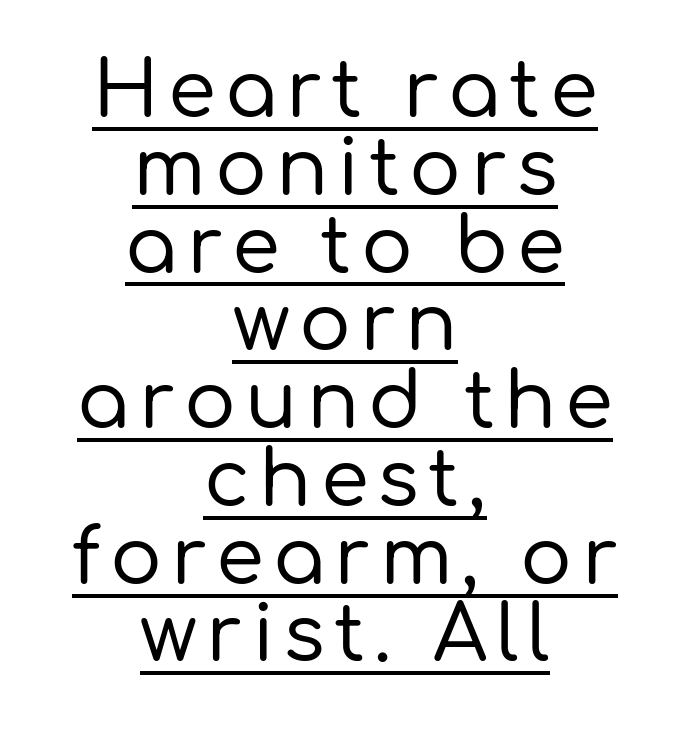
The image shows 77 px sans-serif type, upright; set centered, tight line spacing (1.01x), underlined; low stroke contrast and a medium x-height.
